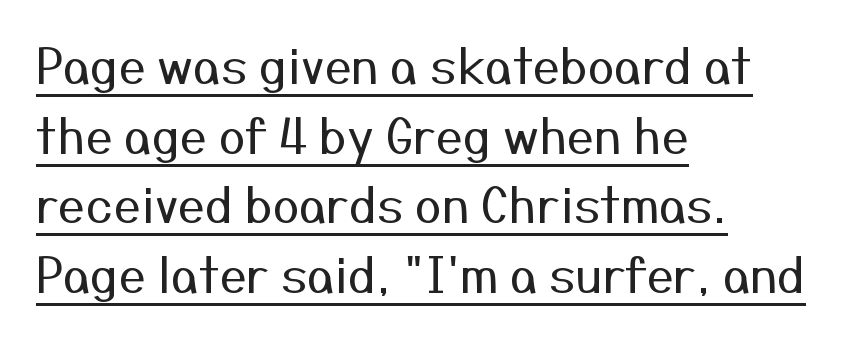
Typeset ragged right — the left edge is the straight one. Proportional: the letters do not fall into vertical columns. Weight class: somewhere from thin through regular. The passage shown stacks its lines at a standard gap. In designer terms, the underline attribute is active on this setting. Does the type have serifs? No, each stem ends abruptly.
